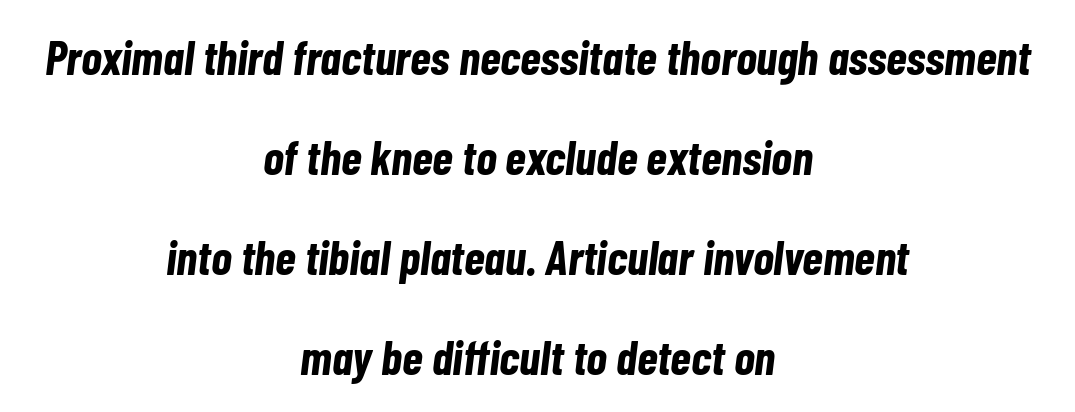
Italic? Definitely — the glyphs are oblique. These lines keep a tight, regular rhythm from letter to letter. Teacher's note: observe the equal gaps on both sides — that is centered alignment. Chunky letters — that's bold for sure.
